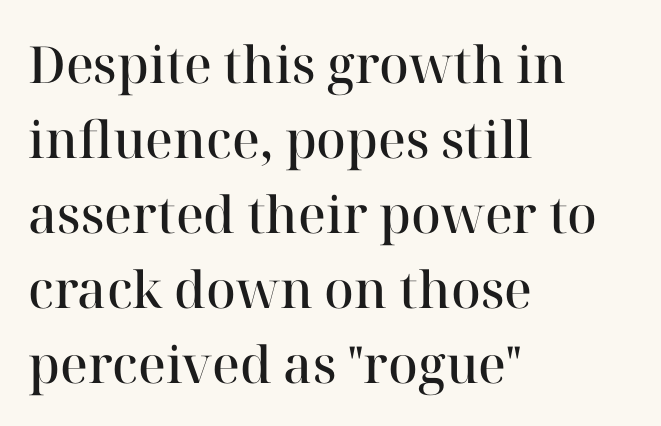
Q: Is the text bold? A: Semi-bold.
Q: Is the text italic (slanted)? A: No, it is upright.
Q: Is the typeface a serif or a sans-serif typeface? A: Serif.
Q: Is the text underlined? A: No.
Q: How is the paragraph aligned? A: Left-aligned.
Q: Is the spacing between letters normal or unusually wide? A: Normal.
Q: Is the spacing between lines tight, normal or loose? A: Normal.
Q: Width (condensed, normal, or wide)? A: Normal.
Q: Stroke contrast? A: High.
Q: x-height? A: Medium.
Q: Monospaced? A: No.
